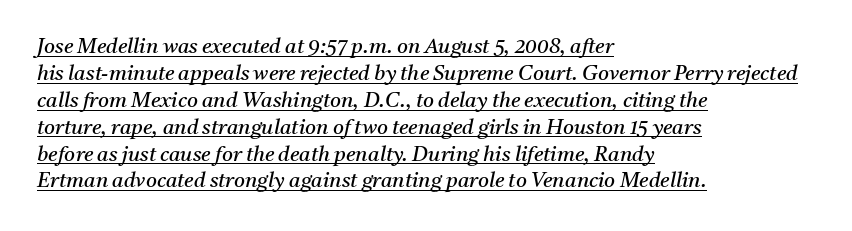
The image shows 21 px text type, italic (leaning right); set left-aligned, normal line spacing (1.28x), normal letter spacing, underlined.
